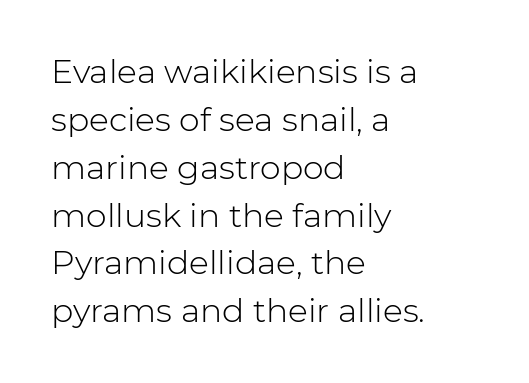
{"serif": "no", "italic": "no", "bold": "no", "weight": "light", "width": "normal", "stroke_contrast": "low", "x_height": "medium", "monospaced": "no", "underline": "no", "align": "left", "line_spacing": "normal", "line_spacing_ratio": 1.45, "letter_spacing": "normal", "letter_spacing_em": 0.0, "glyph_px": 33}
